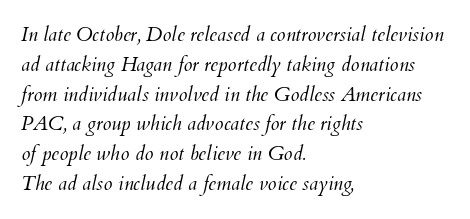
Q: Is the text bold? A: No.
Q: Is the text italic (slanted)? A: Yes, it leans right by about 12 degrees.
Q: Is the text underlined? A: No.
Q: How is the paragraph aligned? A: Left-aligned.
Q: Is the spacing between letters normal or unusually wide? A: Normal.
Q: Is the spacing between lines tight, normal or loose? A: Normal.
